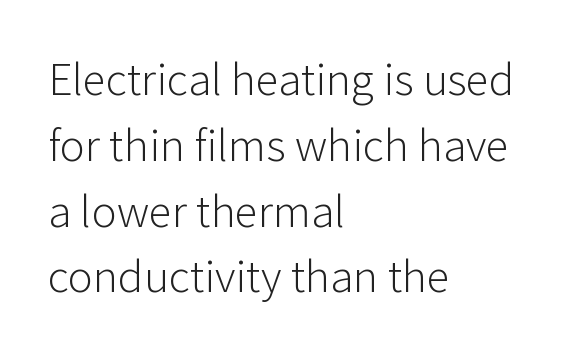
Q: Is the text bold? A: No.
Q: Is the text italic (slanted)? A: No, it is upright.
Q: Is the typeface a serif or a sans-serif typeface? A: Sans-serif.
Q: Is the text underlined? A: No.
Q: How is the paragraph aligned? A: Left-aligned.
Q: Is the spacing between letters normal or unusually wide? A: Normal.
Q: Is the spacing between lines tight, normal or loose? A: Normal.
Q: Width (condensed, normal, or wide)? A: Normal.
Q: Stroke contrast? A: Low.
Q: x-height? A: Medium.
Q: Monospaced? A: No.
